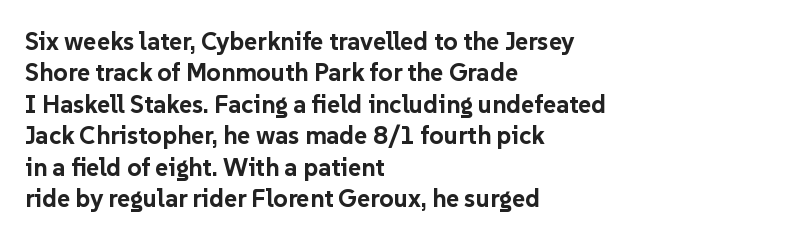
{"italic": "no", "bold": "yes", "underline": "no", "align": "left", "line_spacing": "normal", "line_spacing_ratio": 1.26, "letter_spacing": "normal", "letter_spacing_em": 0.0, "glyph_px": 25}
